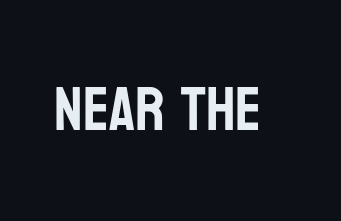
Q: Is the text italic (slanted)? A: No, it is upright.
Q: Is the typeface a serif or a sans-serif typeface? A: Sans-serif.
Q: Is the text underlined? A: No.
Q: Is the spacing between letters normal or unusually wide? A: Normal.
Q: Width (condensed, normal, or wide)? A: Condensed.
Q: Stroke contrast? A: Low.
Q: x-height? A: Large.
Q: Monospaced? A: No.
